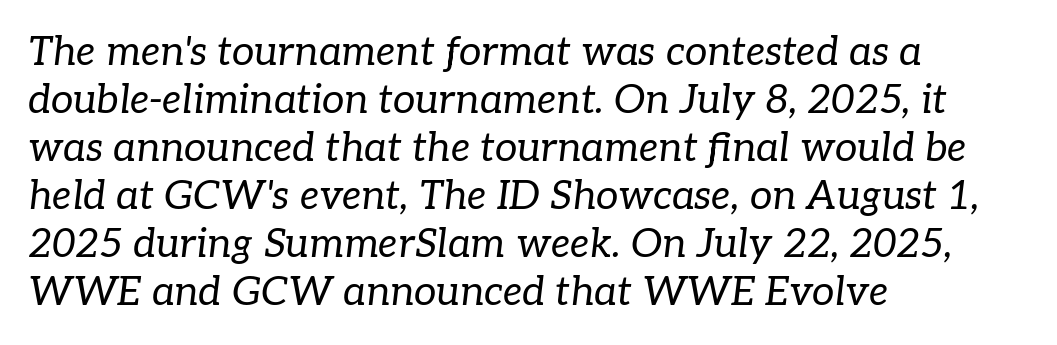
{"serif": "yes", "italic": "yes", "lean": "right", "slant_degrees": 7, "bold": "no", "weight": "regular", "width": "normal", "stroke_contrast": "low", "x_height": "medium", "monospaced": "no", "underline": "no", "align": "left", "line_spacing_ratio": 1.2, "letter_spacing": "normal", "letter_spacing_em": 0.0, "glyph_px": 40}
